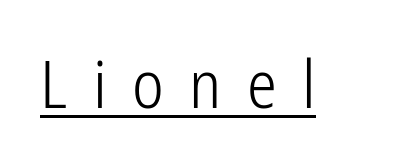
Q: Is the text bold? A: No.
Q: Is the text italic (slanted)? A: No, it is upright.
Q: Is the typeface a serif or a sans-serif typeface? A: Sans-serif.
Q: Is the text underlined? A: Yes.
Q: Is the spacing between letters normal or unusually wide? A: Unusually wide.
Q: Width (condensed, normal, or wide)? A: Condensed.
Q: Stroke contrast? A: Low.
Q: x-height? A: Medium.
Q: Monospaced? A: No.
